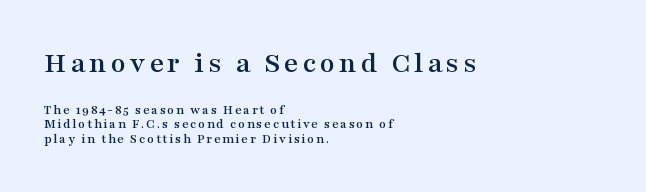
The image shows 31 px wide serif type, upright; set left-aligned, tight line spacing (1.03x), not underlined; the first (top) block is 2.21x larger; medium stroke contrast and a medium x-height.
